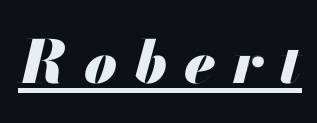
Q: Is the text bold? A: Yes.
Q: Is the text italic (slanted)? A: Yes, it leans right by about 13 degrees.
Q: Is the text underlined? A: Yes.
Q: Is the spacing between letters normal or unusually wide? A: Unusually wide.
Q: Width (condensed, normal, or wide)? A: Normal.
Q: Stroke contrast? A: Medium.
Q: x-height? A: Small.
Q: Monospaced? A: No.
